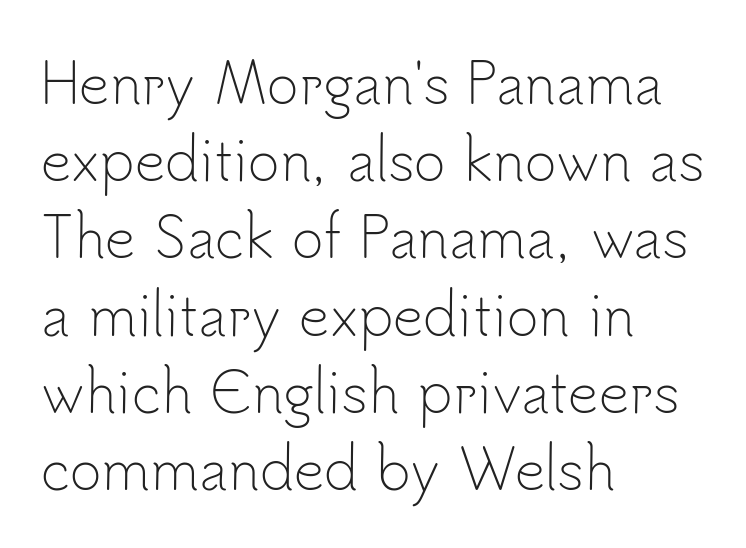
A clean baseline with only descenders dipping below it. Where is the straight margin? On the left. The rendering uses natural spacing where letterforms have individual widths. These lines keep a tight, regular rhythm from letter to letter. On a weight scale, this lands at 450 or below. Does the lettering tilt? It doesn't — this is upright.
